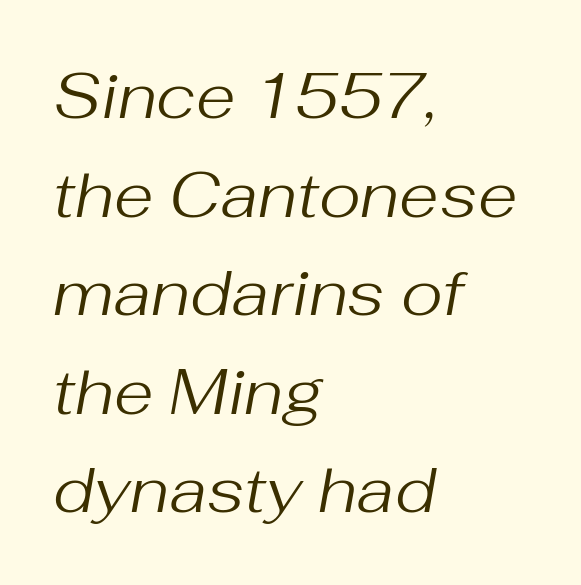
{"italic": "yes", "lean": "right", "slant_degrees": 10, "bold": "no", "weight": "regular", "width": "normal", "stroke_contrast": "medium", "x_height": "medium", "monospaced": "no", "underline": "no", "align": "left", "line_spacing": "normal", "line_spacing_ratio": 1.54, "letter_spacing": "normal", "letter_spacing_em": 0.0, "glyph_px": 64}
